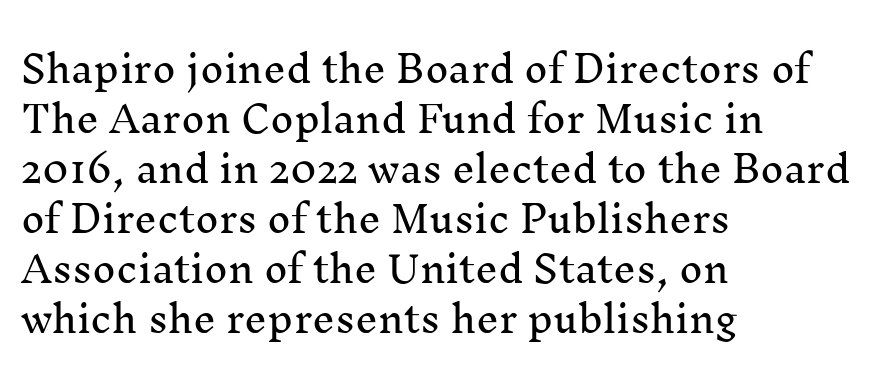
{"serif": "yes", "italic": "no", "width": "normal", "stroke_contrast": "medium", "x_height": "medium", "monospaced": "no", "underline": "no", "align": "left", "line_spacing": "normal", "line_spacing_ratio": 1.39, "letter_spacing": "normal", "letter_spacing_em": 0.0, "glyph_px": 36}
